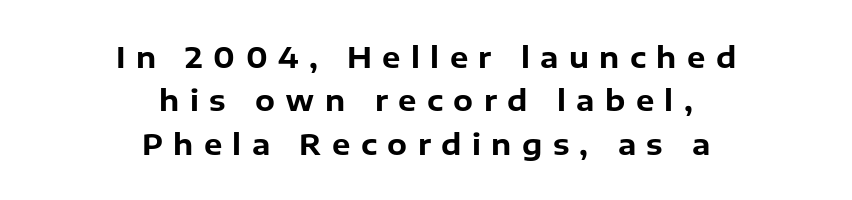
The image shows 29 px bold sans-serif type, upright; set centered, normal line spacing (1.5x), unusually wide letter spacing (+0.36 em), not underlined; low stroke contrast and a medium x-height.
